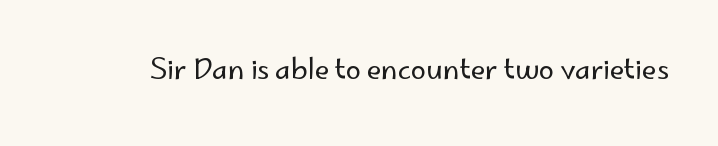
Q: Is the text bold? A: No.
Q: Is the text italic (slanted)? A: No, it is upright.
Q: Is the text underlined? A: No.
Q: Is the spacing between letters normal or unusually wide? A: Normal.
